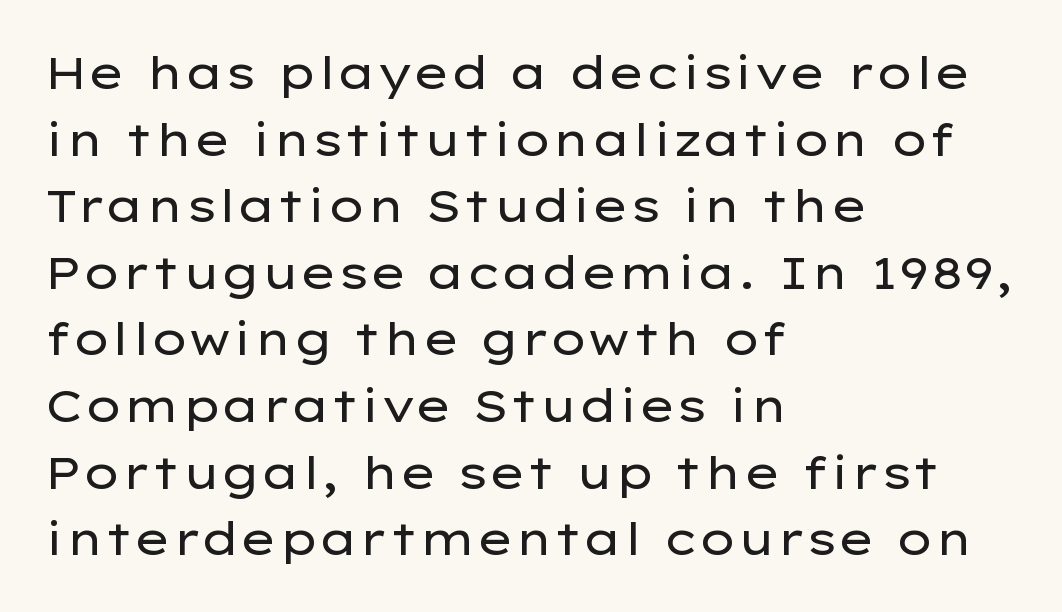
{"serif": "no", "italic": "no", "bold": "no", "weight": "regular", "width": "wide", "stroke_contrast": "low", "x_height": "medium", "monospaced": "no", "underline": "no", "align": "left", "line_spacing": "normal", "line_spacing_ratio": 1.48, "letter_spacing": "normal", "letter_spacing_em": 0.0, "glyph_px": 45}
